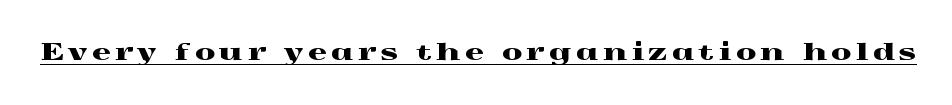
Q: Is the text italic (slanted)? A: No, it is upright.
Q: Is the text underlined? A: Yes.
Q: Is the spacing between letters normal or unusually wide? A: Unusually wide.
